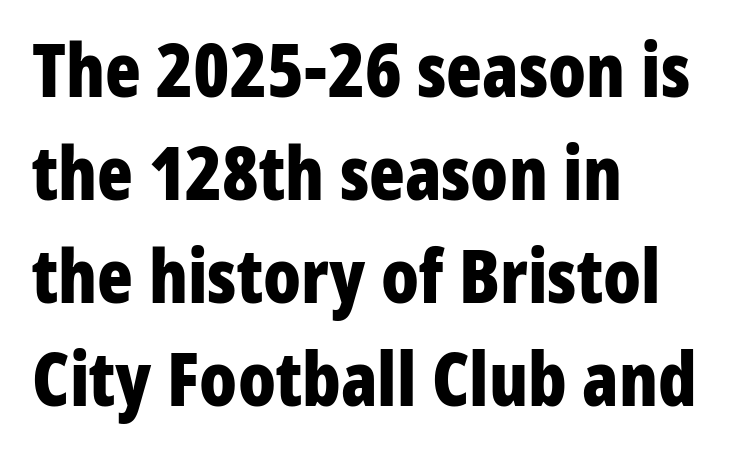
What weight is shown? A full bold with thick strokes. Line beginnings align vertically; line endings do not. Regarding serifs, this sample does without them. Here the designer chose a conventional face with non-uniform glyph widths. Does the lettering tilt? It doesn't — this is upright. Type without underlining.
